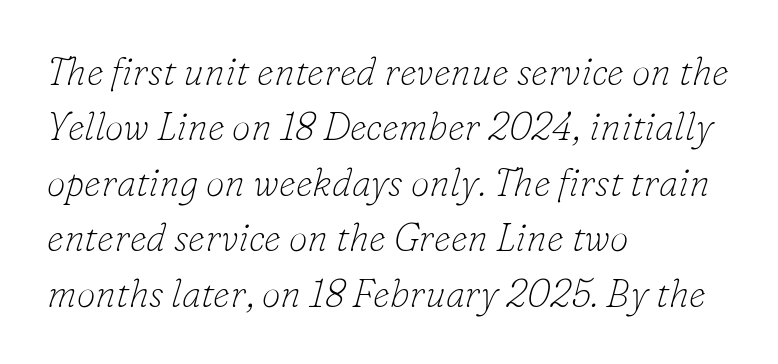
Q: Is the text bold? A: No.
Q: Is the text italic (slanted)? A: Yes, it leans right by about 16 degrees.
Q: Is the typeface a serif or a sans-serif typeface? A: Serif.
Q: Is the text underlined? A: No.
Q: How is the paragraph aligned? A: Left-aligned.
Q: Is the spacing between letters normal or unusually wide? A: Normal.
Q: Is the spacing between lines tight, normal or loose? A: Normal.
Q: Width (condensed, normal, or wide)? A: Normal.
Q: Stroke contrast? A: Low.
Q: x-height? A: Small.
Q: Monospaced? A: No.
